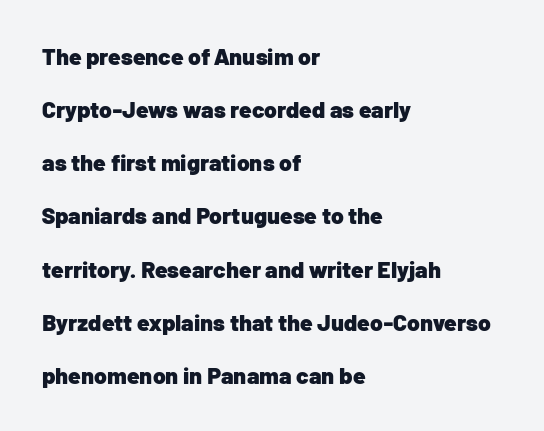
Q: Is the text bold? A: Yes.
Q: Is the text italic (slanted)? A: No, it is upright.
Q: Is the text underlined? A: No.
Q: How is the paragraph aligned? A: Left-aligned.
Q: Is the spacing between letters normal or unusually wide? A: Normal.
Q: Is the spacing between lines tight, normal or loose? A: Loose.
